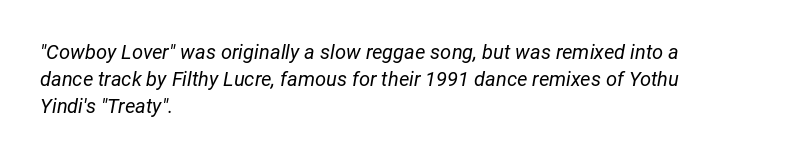
The image shows 20 px text type, italic (leaning right); set left-aligned, normal line spacing (1.36x), normal letter spacing, not underlined.
